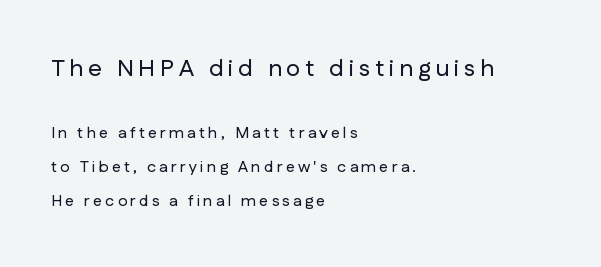
The image shows 24 px text type, upright; set left-aligned, loose line spacing (2.13x), unusually wide letter spacing (+0.2 em), not underlined; the first (top) block is 1.5x larger.
